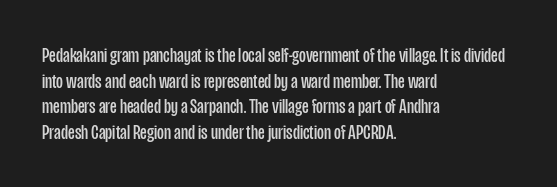
Q: Is the text bold? A: No.
Q: Is the text italic (slanted)? A: No, it is upright.
Q: Is the text underlined? A: No.
Q: How is the paragraph aligned? A: Left-aligned.
Q: Is the spacing between letters normal or unusually wide? A: Normal.
